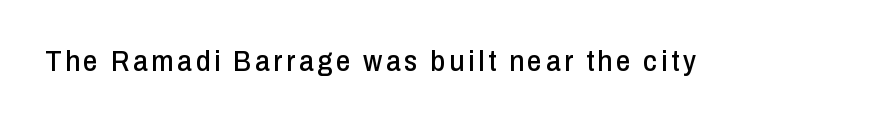
Q: Is the text italic (slanted)? A: No, it is upright.
Q: Is the typeface a serif or a sans-serif typeface? A: Sans-serif.
Q: Is the text underlined? A: No.
Q: Width (condensed, normal, or wide)? A: Condensed.
Q: Stroke contrast? A: Low.
Q: x-height? A: Medium.
Q: Monospaced? A: No.
